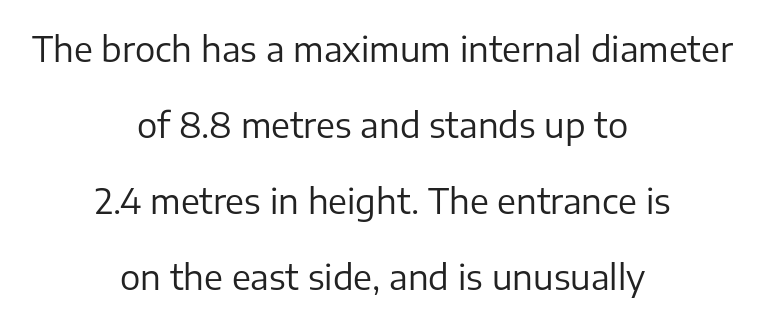
The image shows 34 px regular-weight sans-serif type, upright; set centered, loose line spacing (2.24x), normal letter spacing, not underlined; low stroke contrast and a medium x-height.
